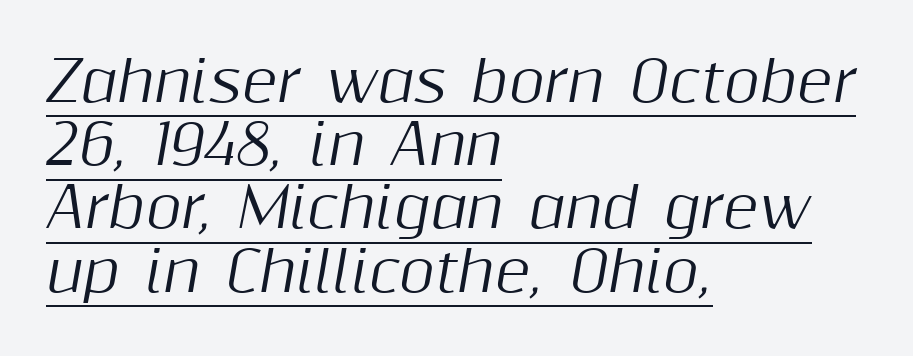
Caption: multi-line text, flush left, ragged right. This sample carries an underscore along the baseline area. Very little white space separates one row of letters from the next. Do the characters align in a grid? No, the font is proportional. The rendering keeps characters at their native spacing. The typography opts for an oblique posture over an upright one.
